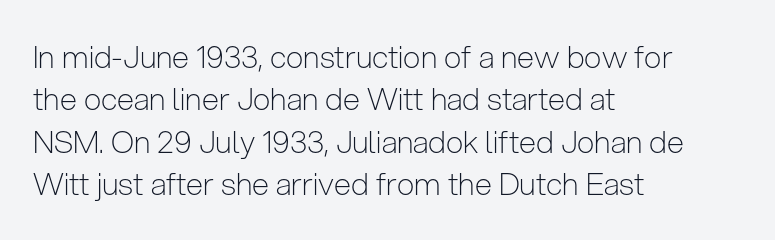
The image shows 31 px light, condensed sans-serif type, upright; set left-aligned, normal line spacing (1.37x), normal letter spacing, not underlined; low stroke contrast and a medium x-height.
